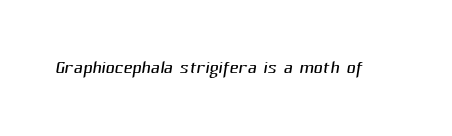
{"bold": "no", "underline": "no", "letter_spacing": "normal", "letter_spacing_em": 0.0, "glyph_px": 25}
